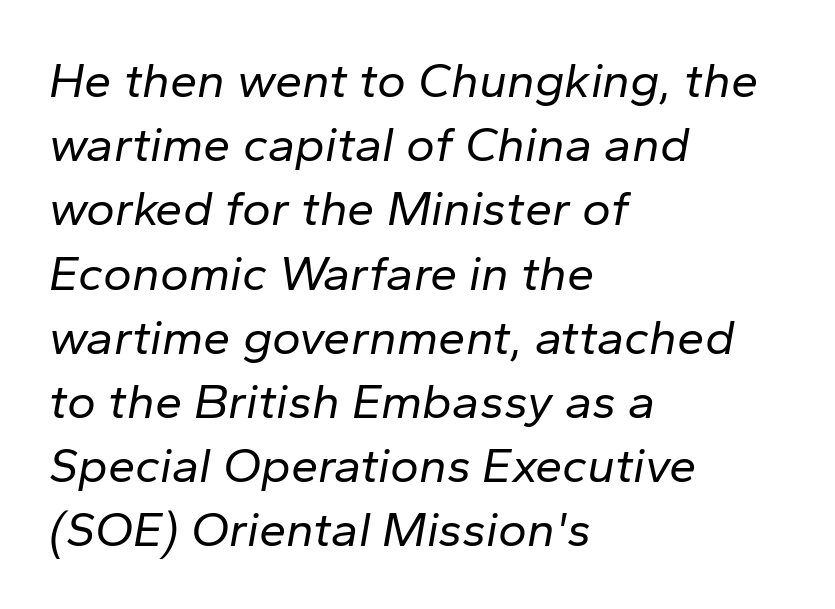
{"italic": "yes", "lean": "right", "slant_degrees": 10, "bold": "no", "weight": "regular", "width": "normal", "stroke_contrast": "low", "x_height": "medium", "monospaced": "no", "underline": "no", "align": "left", "line_spacing": "normal", "line_spacing_ratio": 1.31, "letter_spacing": "normal", "letter_spacing_em": 0.0, "glyph_px": 49}
